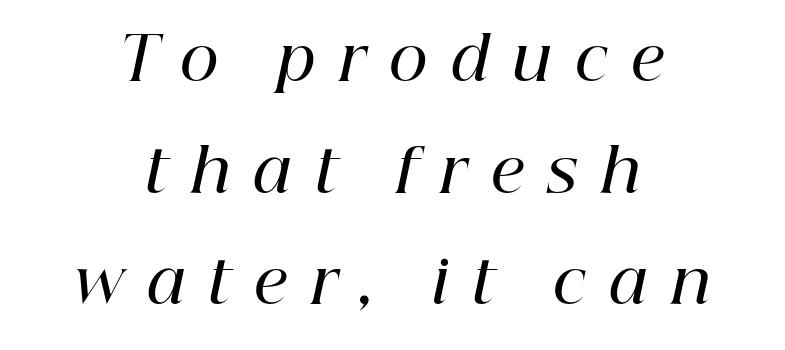
Q: Is the text bold? A: Semi-bold.
Q: Is the text italic (slanted)? A: Yes, it leans right by about 12 degrees.
Q: Is the typeface a serif or a sans-serif typeface? A: Serif.
Q: Is the text underlined? A: No.
Q: How is the paragraph aligned? A: Centered.
Q: Is the spacing between letters normal or unusually wide? A: Unusually wide.
Q: Width (condensed, normal, or wide)? A: Normal.
Q: Stroke contrast? A: High.
Q: x-height? A: Medium.
Q: Monospaced? A: No.
